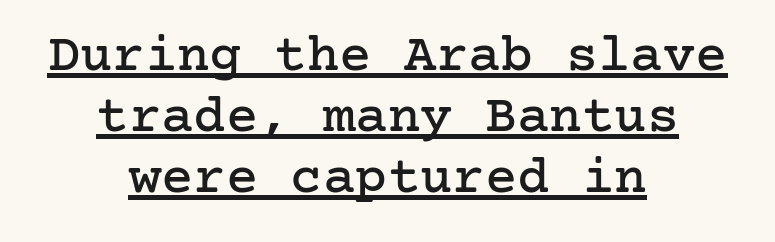
{"serif": "yes", "italic": "no", "width": "normal", "stroke_contrast": "low", "x_height": "medium", "underline": "yes", "align": "center", "line_spacing": "tight", "line_spacing_ratio": 1.13, "letter_spacing": "normal", "letter_spacing_em": 0.0, "glyph_px": 54}
